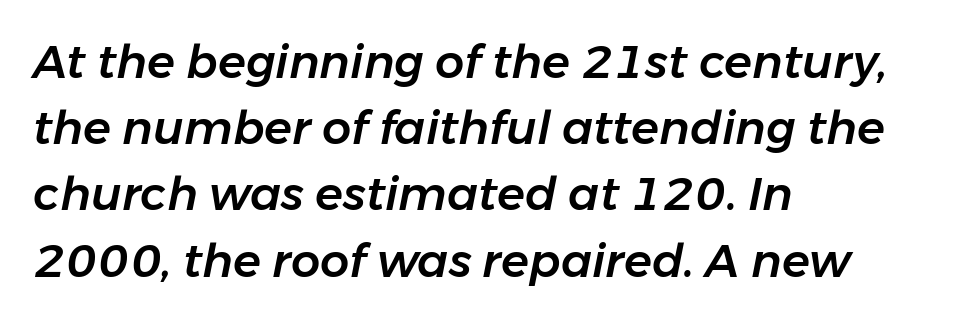
The image shows 46 px text type, italic (leaning right); set left-aligned, normal line spacing (1.44x), normal letter spacing, not underlined; low stroke contrast and a medium x-height.
